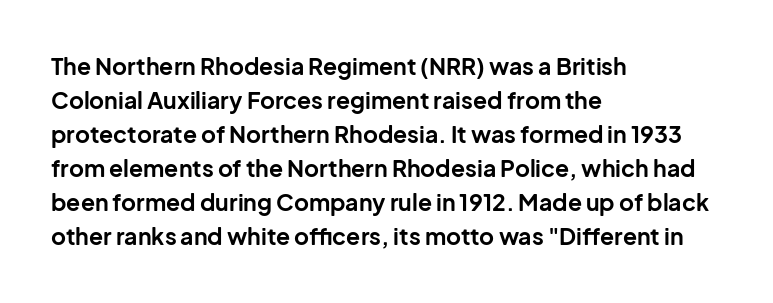
The strip under each line holds only bare page. How are the letters spaced? Ordinarily, with no added tracking. Line spacing here is normal. This rendering uses left alignment, leaving the right contour irregular. When letters stand straight like this, we call the style roman or upright. The rendering uses a bold face; every stroke is thick and dark.
